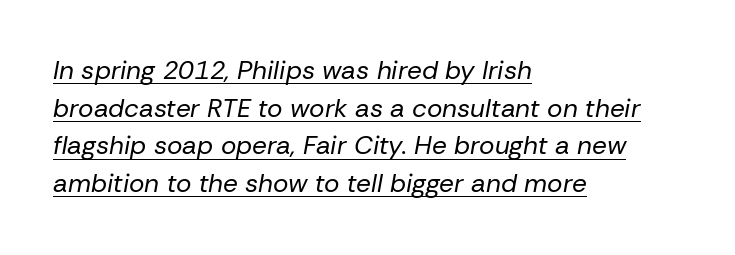
The image shows 26 px text type, italic (leaning right); set left-aligned, normal line spacing (1.45x), normal letter spacing, underlined.
